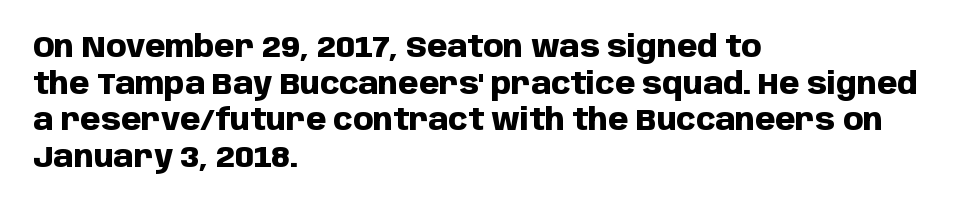
Q: Is the text bold? A: Yes.
Q: Is the text italic (slanted)? A: No, it is upright.
Q: Is the typeface a serif or a sans-serif typeface? A: Sans-serif.
Q: Is the text underlined? A: No.
Q: How is the paragraph aligned? A: Left-aligned.
Q: Is the spacing between letters normal or unusually wide? A: Normal.
Q: Is the spacing between lines tight, normal or loose? A: Normal.
Q: Width (condensed, normal, or wide)? A: Normal.
Q: Stroke contrast? A: Low.
Q: x-height? A: Large.
Q: Monospaced? A: No.
